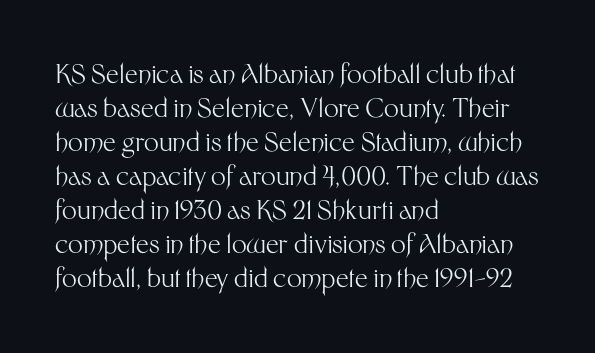
{"italic": "no", "bold": "no", "underline": "no", "align": "left", "line_spacing": "normal", "line_spacing_ratio": 1.31, "letter_spacing": "normal", "letter_spacing_em": 0.0, "glyph_px": 26}
